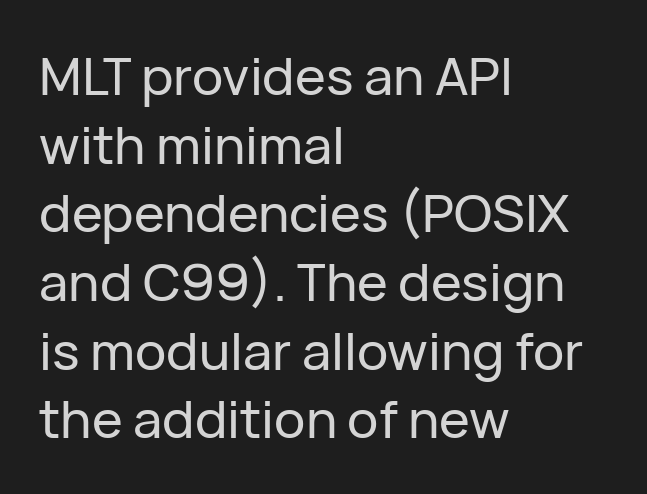
Honestly, there is no underline to notice here at all. Note: no serifs on the glyphs. Notice how the stems are strictly vertical — no italics here. Does the copy run flush right? No — it runs flush left.
